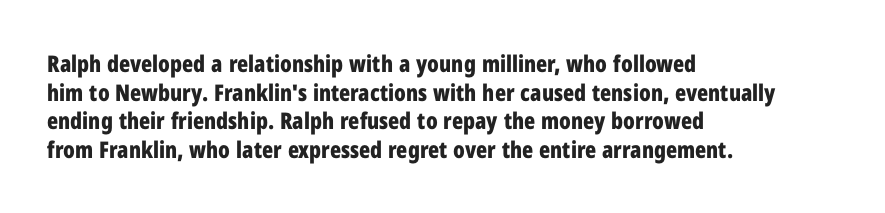
Q: Is the text bold? A: Yes.
Q: Is the text italic (slanted)? A: No, it is upright.
Q: Is the text underlined? A: No.
Q: How is the paragraph aligned? A: Left-aligned.
Q: Is the spacing between letters normal or unusually wide? A: Normal.
Q: Is the spacing between lines tight, normal or loose? A: Normal.
